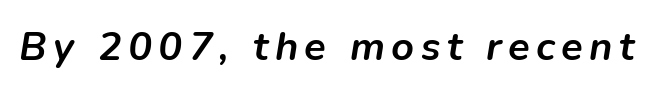
{"italic": "yes", "lean": "right", "slant_degrees": 9, "bold": "yes", "weight": "semibold", "width": "normal", "stroke_contrast": "low", "x_height": "medium", "monospaced": "no", "underline": "no", "glyph_px": 40}
